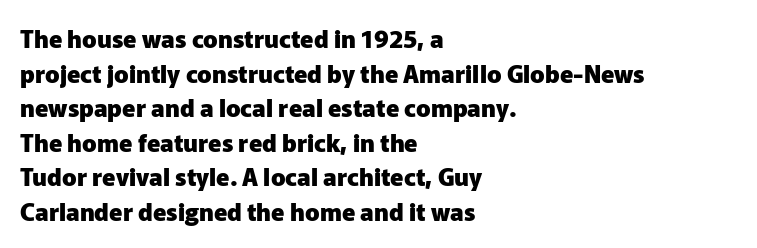
{"italic": "no", "bold": "yes", "underline": "no", "align": "left", "line_spacing": "normal", "line_spacing_ratio": 1.44, "letter_spacing": "normal", "letter_spacing_em": 0.0, "glyph_px": 24}
